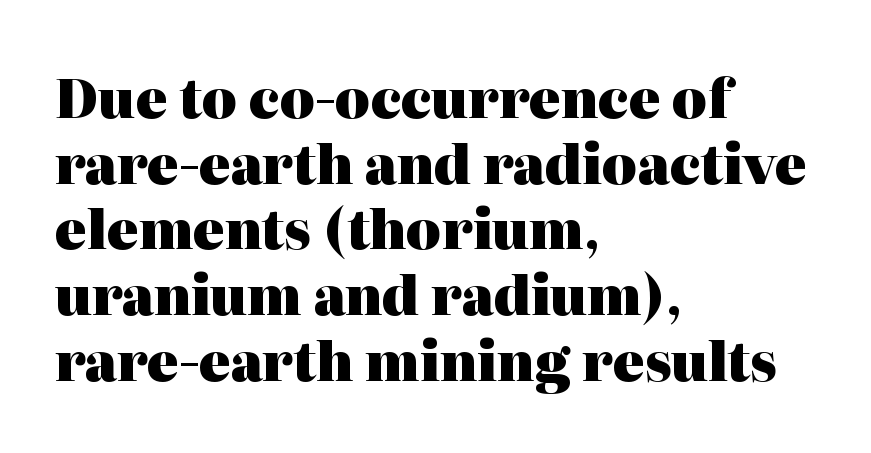
Q: Is the text bold? A: Yes.
Q: Is the text italic (slanted)? A: No, it is upright.
Q: Is the typeface a serif or a sans-serif typeface? A: Serif.
Q: Is the text underlined? A: No.
Q: How is the paragraph aligned? A: Left-aligned.
Q: Is the spacing between letters normal or unusually wide? A: Normal.
Q: Width (condensed, normal, or wide)? A: Normal.
Q: Stroke contrast? A: High.
Q: x-height? A: Medium.
Q: Monospaced? A: No.
